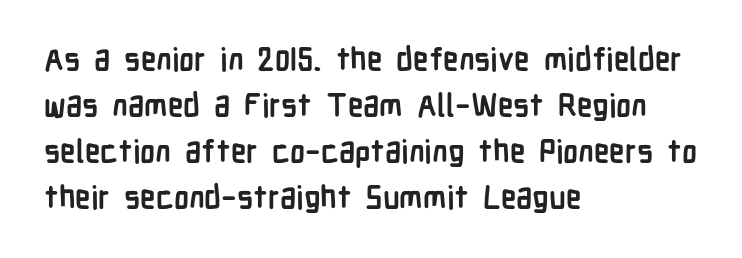
The font's upright variant was chosen for this text. Is this a fixed-width face? No — the glyphs have proportional, varying widths. A sans-serif font was chosen for this passage. Line starts are locked; line ends wander. Just letters on the line, the space beneath them empty. The sample has been set heavy, in full bold.
